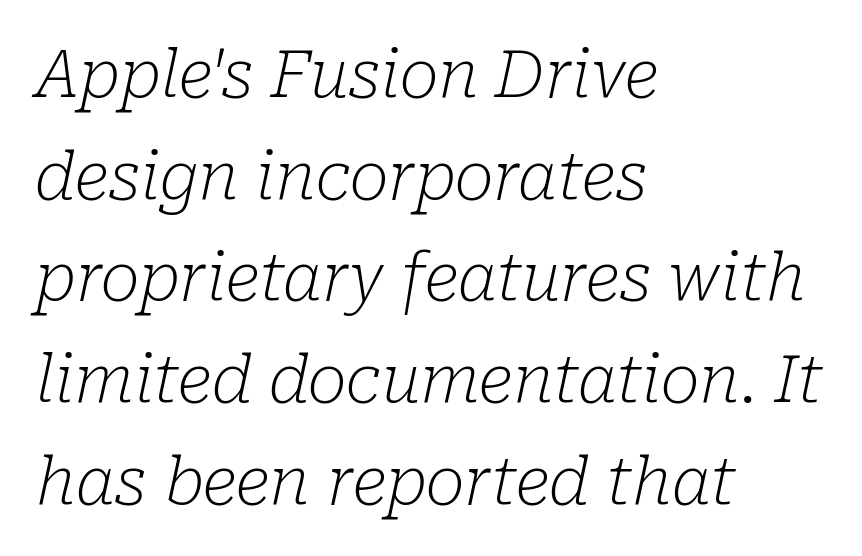
Note the varied advance widths — an 'i' is clearly narrower than an 'm'. Default kerning and tracking; the words read as compact shapes. Stems and bowls with no extra thickness — not bold. Emphasis-style slanted type is in use.
